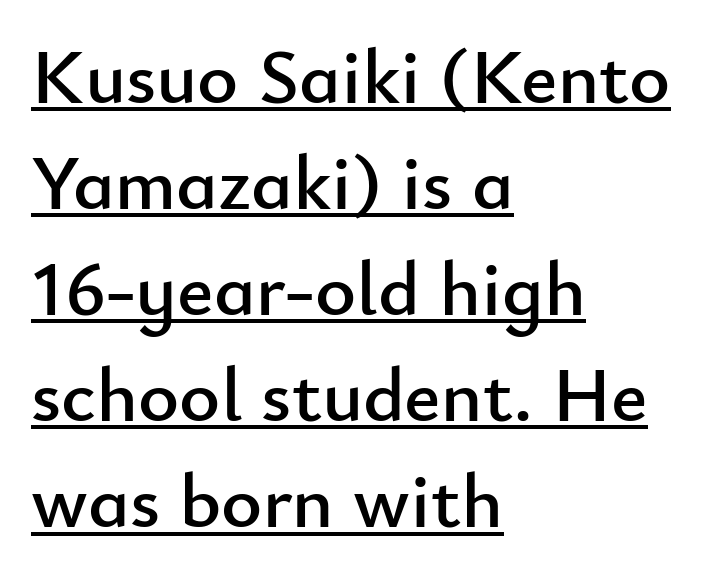
Line beginnings align vertically; line endings do not. Tracking value appears to be zero — textbook default spacing. Looks like regular typesetting: each glyph gets only the width it needs. Compared with undecorated copy, this sample adds a rule below the words.
